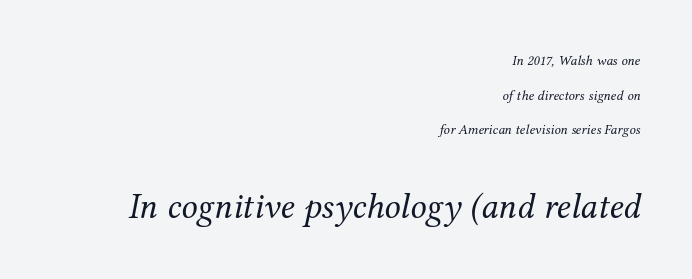
{"serif": "yes", "italic": "yes", "lean": "right", "slant_degrees": 12, "bold": "no", "weight": "regular", "width": "normal", "stroke_contrast": "medium", "x_height": "medium", "monospaced": "no", "underline": "no", "align": "right", "line_spacing": "loose", "line_spacing_ratio": 2.47, "letter_spacing": "normal", "letter_spacing_em": 0.0, "larger_block": "second", "size_ratio": 2.57, "glyph_px": 36}
